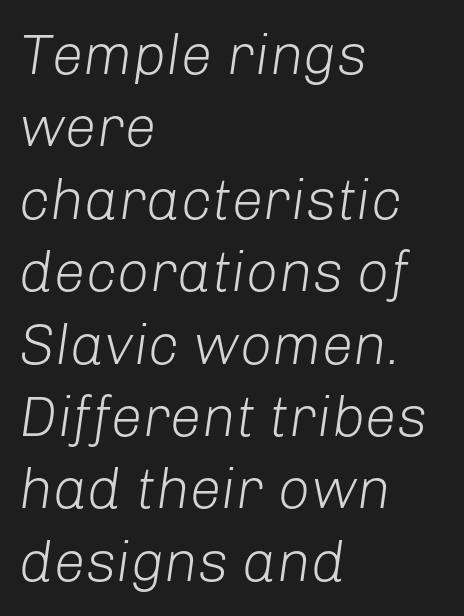
Q: Is the text bold? A: No.
Q: Is the text italic (slanted)? A: Yes, it leans right by about 8 degrees.
Q: Is the text underlined? A: No.
Q: How is the paragraph aligned? A: Left-aligned.
Q: Is the spacing between letters normal or unusually wide? A: Normal.
Q: Is the spacing between lines tight, normal or loose? A: Normal.
Q: Width (condensed, normal, or wide)? A: Normal.
Q: Stroke contrast? A: Low.
Q: x-height? A: Medium.
Q: Monospaced? A: No.
